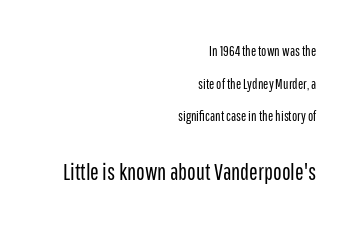
The specimen omits any rule beneath the text block's lines. The more generous point size was reserved for the lower chunk. Quick note: not italic, upright. Nobody touched the tracking dial on this one. This rendering uses right alignment, leaving the left contour irregular.
